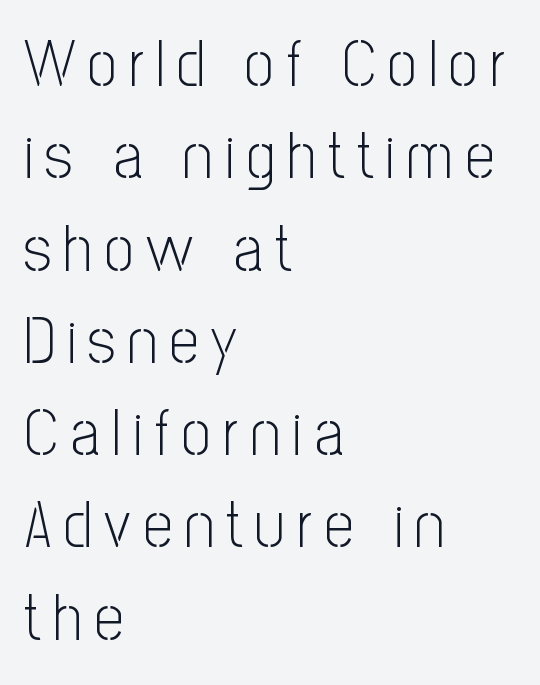
Quick note: not italic, upright. This sample keeps an unexceptional amount of space between lines. The face used here is proportionally spaced, like ordinary book or web type. Grotesque or geometric, the face here clearly has no serifs.
